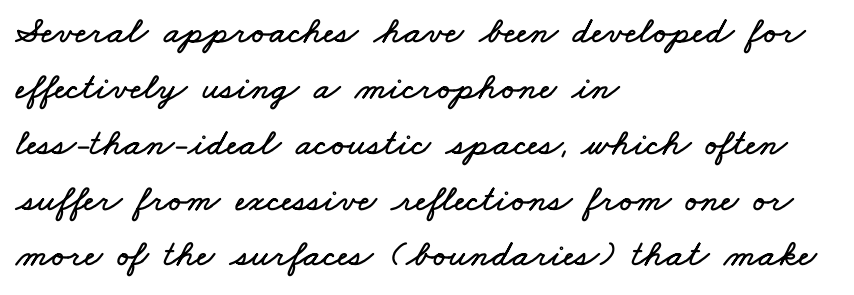
The image shows 38 px wide type; set left-aligned, normal line spacing (1.47x), normal letter spacing, not underlined; low stroke contrast and a small x-height.
